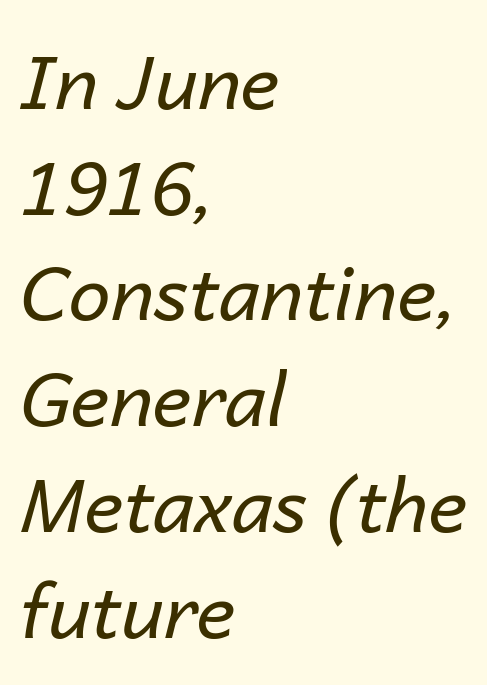
The image shows 75 px regular-weight type, italic (leaning right); set left-aligned, normal line spacing (1.41x), normal letter spacing, not underlined; low stroke contrast and a medium x-height.
